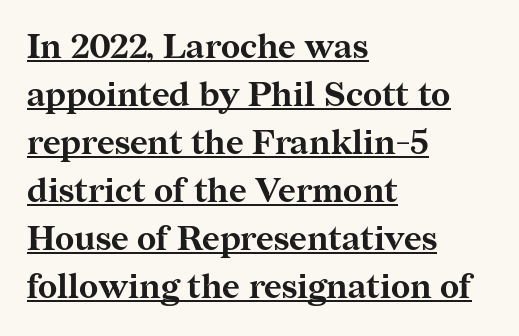
{"serif": "yes", "italic": "no", "bold": "yes", "weight": "bold", "width": "normal", "stroke_contrast": "medium", "x_height": "medium", "monospaced": "no", "underline": "yes", "align": "left", "line_spacing": "normal", "line_spacing_ratio": 1.41, "letter_spacing": "normal", "letter_spacing_em": 0.0, "glyph_px": 34}
